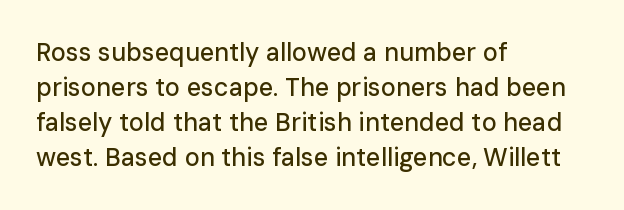
The image shows 25 px text type, upright; set left-aligned, normal line spacing (1.4x), normal letter spacing, not underlined.
